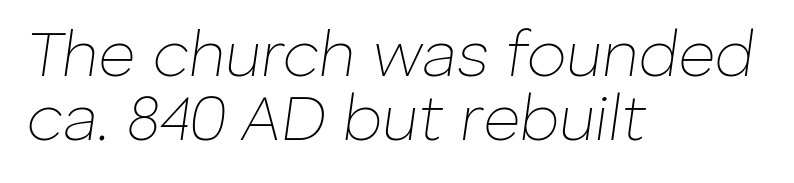
Q: Is the text bold? A: No.
Q: Is the text italic (slanted)? A: Yes, it leans right by about 8 degrees.
Q: Is the text underlined? A: No.
Q: How is the paragraph aligned? A: Left-aligned.
Q: Is the spacing between letters normal or unusually wide? A: Normal.
Q: Is the spacing between lines tight, normal or loose? A: Tight.
Q: Width (condensed, normal, or wide)? A: Normal.
Q: Stroke contrast? A: Low.
Q: x-height? A: Medium.
Q: Monospaced? A: No.
